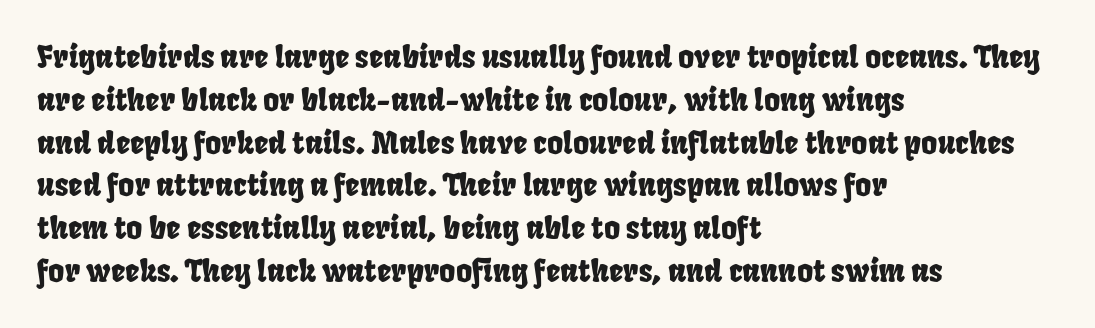
The image shows 31 px condensed sans-serif type; set left-aligned, normal line spacing (1.38x), normal letter spacing, not underlined; low stroke contrast and a large x-height.
